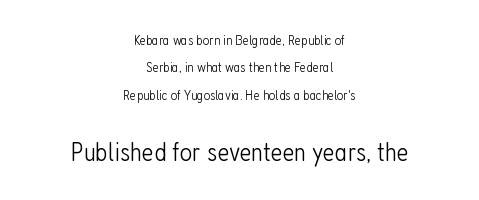
{"italic": "no", "bold": "no", "underline": "no", "align": "center", "line_spacing": "loose", "line_spacing_ratio": 1.95, "letter_spacing": "normal", "letter_spacing_em": 0.0, "larger_block": "second", "size_ratio": 1.93, "glyph_px": 27}
